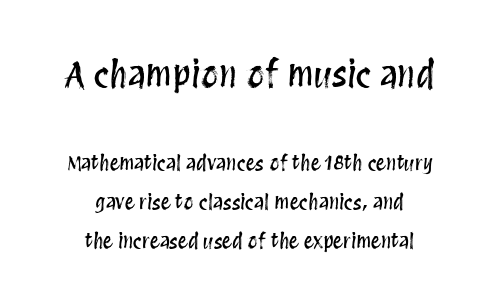
Q: Is the text italic (slanted)? A: No, it is upright.
Q: Is the text underlined? A: No.
Q: How is the paragraph aligned? A: Centered.
Q: Is the spacing between letters normal or unusually wide? A: Normal.
Q: Is the spacing between lines tight, normal or loose? A: Loose.
Q: Which block of text is set in a larger size, the first (top) or the second (bottom)? A: The first (top) one.
Q: Width (condensed, normal, or wide)? A: Condensed.
Q: Stroke contrast? A: Medium.
Q: x-height? A: Large.
Q: Monospaced? A: No.
